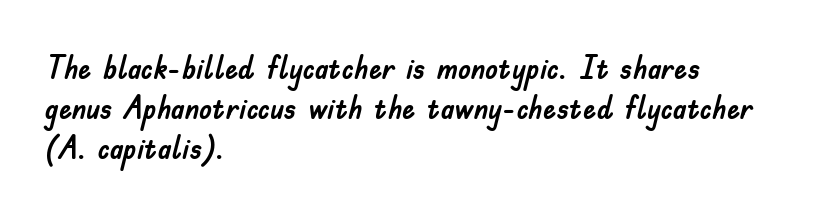
Q: Is the text italic (slanted)? A: Yes.
Q: Is the typeface a serif or a sans-serif typeface? A: Sans-serif.
Q: Is the text underlined? A: No.
Q: How is the paragraph aligned? A: Left-aligned.
Q: Is the spacing between letters normal or unusually wide? A: Normal.
Q: Width (condensed, normal, or wide)? A: Normal.
Q: Stroke contrast? A: Low.
Q: x-height? A: Small.
Q: Monospaced? A: No.
